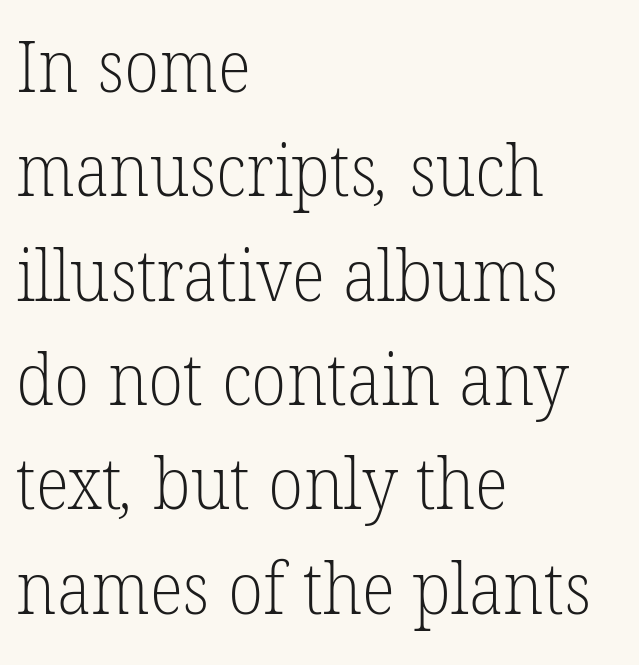
Q: Is the text bold? A: No.
Q: Is the typeface a serif or a sans-serif typeface? A: Serif.
Q: Is the text underlined? A: No.
Q: How is the paragraph aligned? A: Left-aligned.
Q: Is the spacing between letters normal or unusually wide? A: Normal.
Q: Is the spacing between lines tight, normal or loose? A: Normal.
Q: Width (condensed, normal, or wide)? A: Normal.
Q: Stroke contrast? A: Low.
Q: x-height? A: Medium.
Q: Monospaced? A: No.
